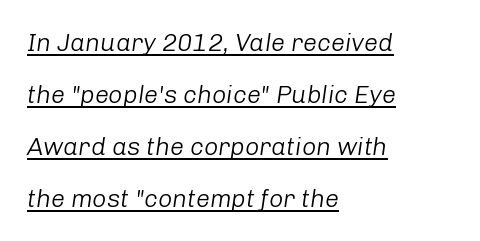
This rendering features underlined lettering. Letter spacing: default. Horizontal bands of white between lines are thick stripes. The rendering applies a slant to the glyphs. Horizontally, the lines are justified to the leading edge only.
